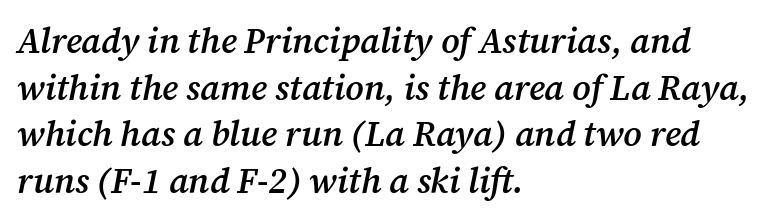
Q: Is the text bold? A: Semi-bold.
Q: Is the text italic (slanted)? A: Yes, it leans right by about 12 degrees.
Q: Is the typeface a serif or a sans-serif typeface? A: Serif.
Q: Is the text underlined? A: No.
Q: How is the paragraph aligned? A: Left-aligned.
Q: Is the spacing between letters normal or unusually wide? A: Normal.
Q: Is the spacing between lines tight, normal or loose? A: Normal.
Q: Width (condensed, normal, or wide)? A: Normal.
Q: Stroke contrast? A: Medium.
Q: x-height? A: Medium.
Q: Monospaced? A: No.
